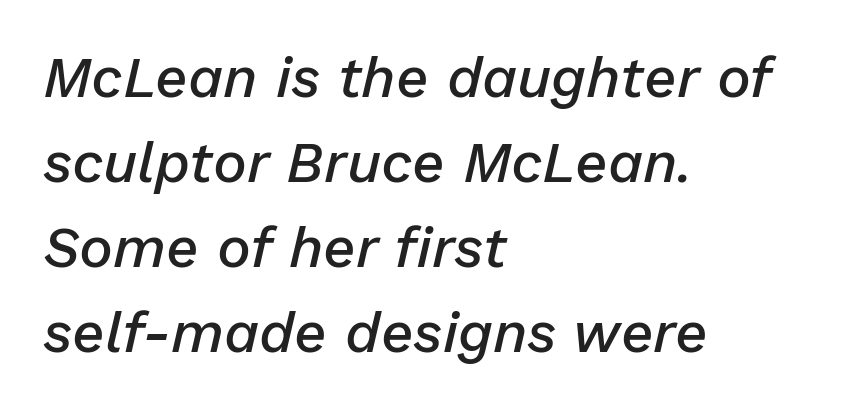
Q: Is the text bold? A: Semi-bold.
Q: Is the text italic (slanted)? A: Yes, it leans right by about 13 degrees.
Q: Is the text underlined? A: No.
Q: How is the paragraph aligned? A: Left-aligned.
Q: Is the spacing between letters normal or unusually wide? A: Normal.
Q: Is the spacing between lines tight, normal or loose? A: Normal.
Q: Width (condensed, normal, or wide)? A: Normal.
Q: Stroke contrast? A: Low.
Q: x-height? A: Medium.
Q: Monospaced? A: No.
